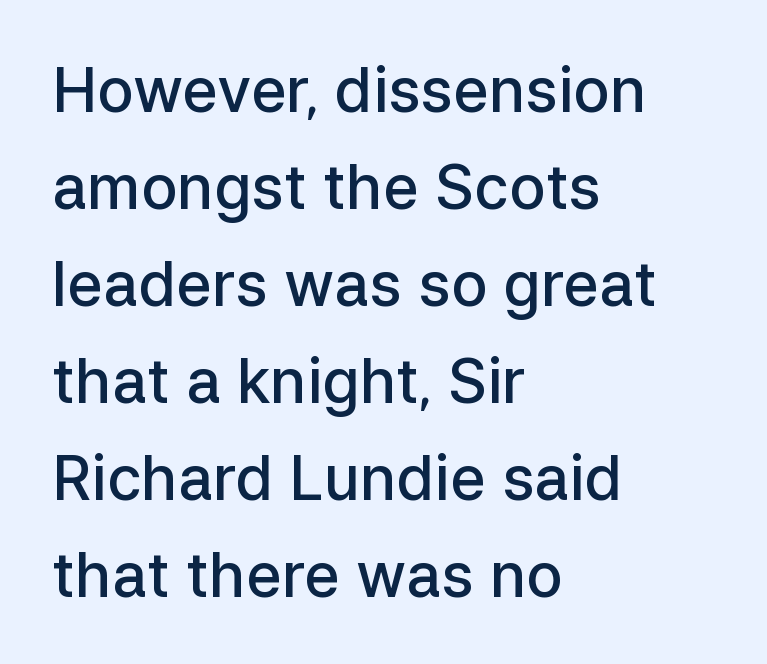
The image shows 61 px semibold sans-serif type, upright; set left-aligned, normal line spacing (1.59x), normal letter spacing, not underlined; low stroke contrast and a medium x-height.
